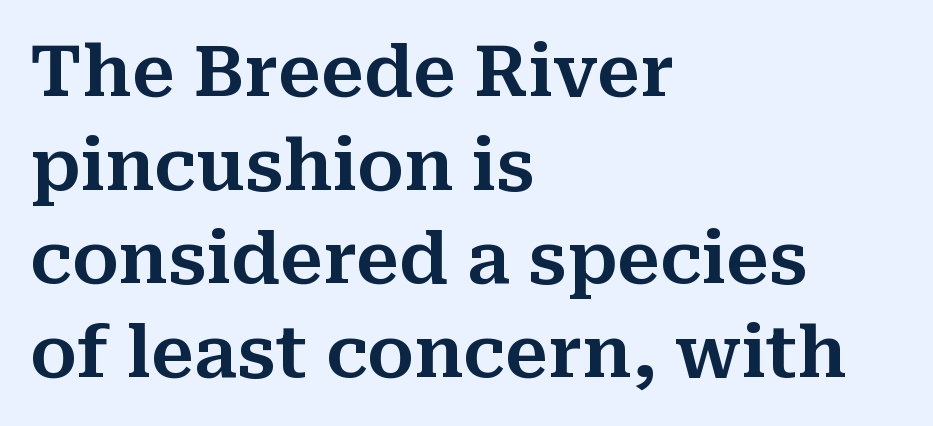
Q: Is the text italic (slanted)? A: No, it is upright.
Q: Is the typeface a serif or a sans-serif typeface? A: Serif.
Q: Is the text underlined? A: No.
Q: How is the paragraph aligned? A: Left-aligned.
Q: Is the spacing between letters normal or unusually wide? A: Normal.
Q: Is the spacing between lines tight, normal or loose? A: Normal.
Q: Width (condensed, normal, or wide)? A: Normal.
Q: Stroke contrast? A: Medium.
Q: x-height? A: Medium.
Q: Monospaced? A: No.
